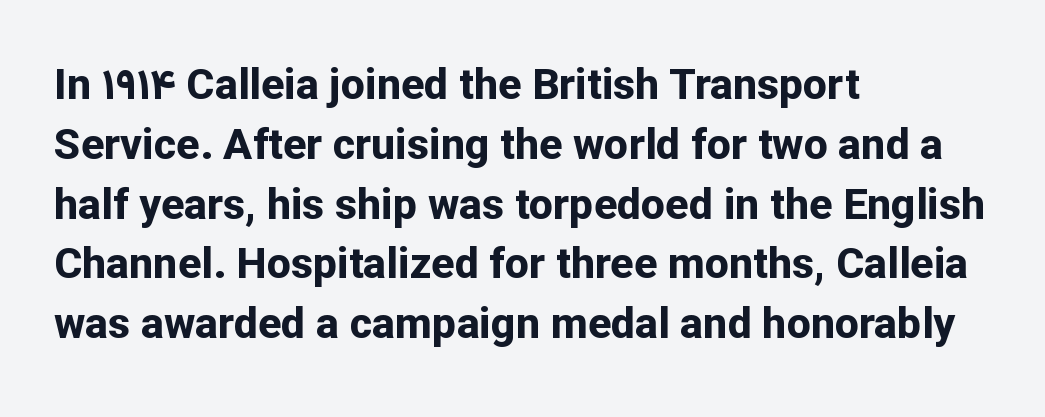
Q: Is the text bold? A: Yes.
Q: Is the text italic (slanted)? A: No, it is upright.
Q: Is the typeface a serif or a sans-serif typeface? A: Sans-serif.
Q: Is the text underlined? A: No.
Q: How is the paragraph aligned? A: Left-aligned.
Q: Is the spacing between letters normal or unusually wide? A: Normal.
Q: Is the spacing between lines tight, normal or loose? A: Normal.
Q: Width (condensed, normal, or wide)? A: Normal.
Q: Stroke contrast? A: Low.
Q: x-height? A: Medium.
Q: Monospaced? A: No.
